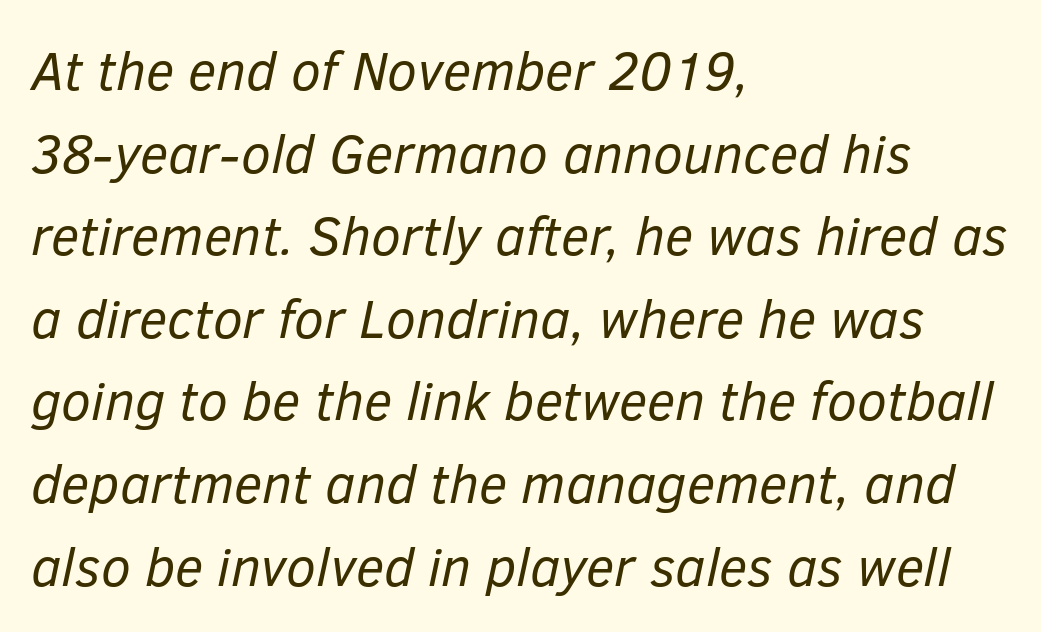
If you drew a line through each stem, it would be angled. A typesetter would call this leading conventional body-copy spacing. Standard letterfit; no display-style spreading of the glyphs. The paragraph shown leans on its left margin.
